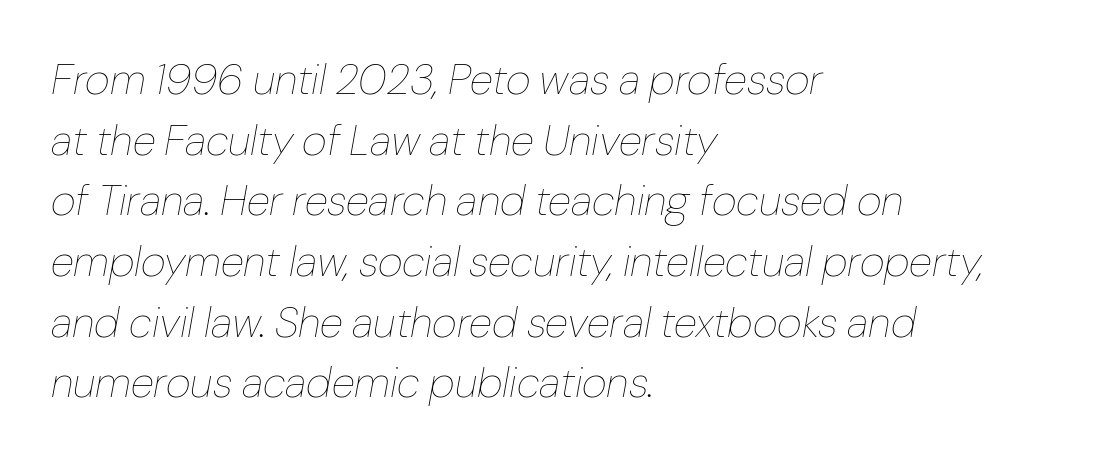
Q: Is the text bold? A: No.
Q: Is the text italic (slanted)? A: Yes, it leans right by about 10 degrees.
Q: Is the text underlined? A: No.
Q: How is the paragraph aligned? A: Left-aligned.
Q: Is the spacing between letters normal or unusually wide? A: Normal.
Q: Is the spacing between lines tight, normal or loose? A: Normal.
Q: Width (condensed, normal, or wide)? A: Normal.
Q: Stroke contrast? A: Low.
Q: x-height? A: Medium.
Q: Monospaced? A: No.
